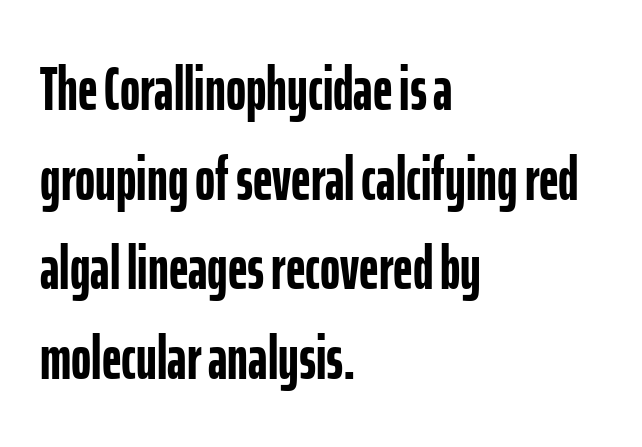
Q: Is the text bold? A: Yes.
Q: Is the text italic (slanted)? A: No, it is upright.
Q: Is the typeface a serif or a sans-serif typeface? A: Sans-serif.
Q: Is the text underlined? A: No.
Q: How is the paragraph aligned? A: Left-aligned.
Q: Is the spacing between letters normal or unusually wide? A: Normal.
Q: Is the spacing between lines tight, normal or loose? A: Normal.
Q: Width (condensed, normal, or wide)? A: Condensed.
Q: Stroke contrast? A: Low.
Q: x-height? A: Medium.
Q: Monospaced? A: No.
